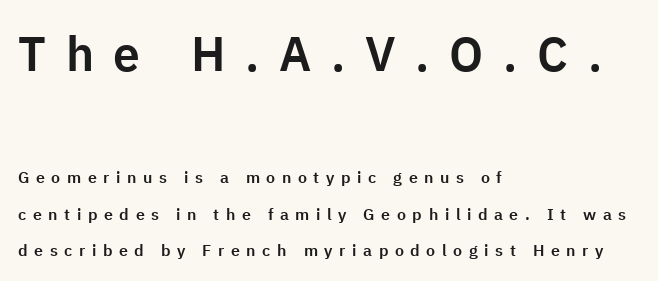
{"serif": "no", "italic": "no", "width": "normal", "stroke_contrast": "low", "x_height": "medium", "monospaced": "no", "underline": "no", "align": "left", "line_spacing": "loose", "line_spacing_ratio": 2.27, "letter_spacing": "wide", "letter_spacing_em": 0.41, "larger_block": "first", "size_ratio": 3.0, "glyph_px": 48}
